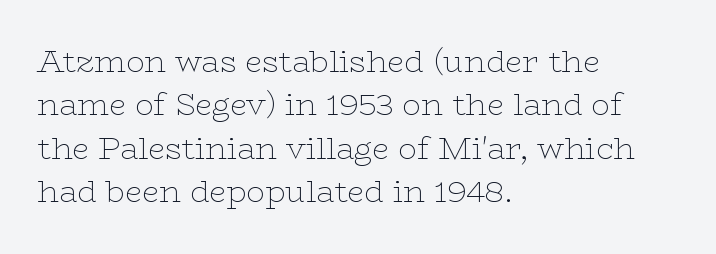
The image shows 31 px thin, wide serif type, upright; set left-aligned, normal line spacing (1.4x), normal letter spacing, not underlined; low stroke contrast and a medium x-height.
